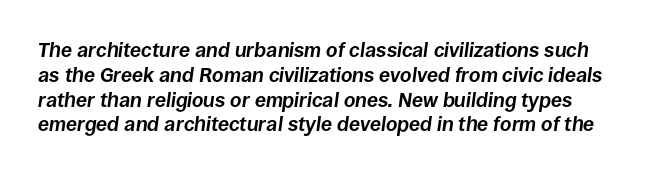
Q: Is the text bold? A: Yes.
Q: Is the text italic (slanted)? A: Yes, it leans right by about 8 degrees.
Q: Is the text underlined? A: No.
Q: Is the spacing between letters normal or unusually wide? A: Normal.
